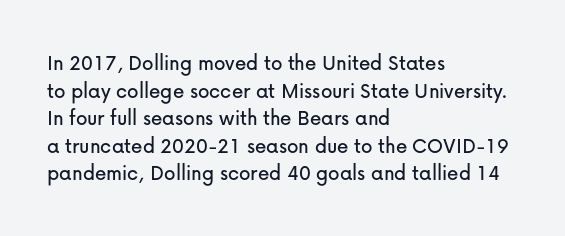
Q: Is the text italic (slanted)? A: No, it is upright.
Q: Is the text underlined? A: No.
Q: How is the paragraph aligned? A: Left-aligned.
Q: Is the spacing between letters normal or unusually wide? A: Normal.
